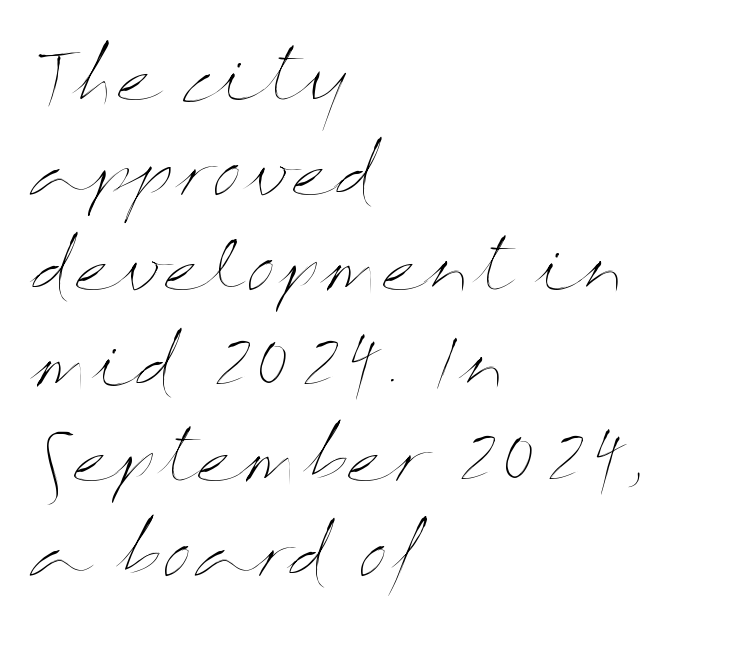
Line beginnings align vertically; line endings do not. The strokes carry an ordinary text weight at most. A typesetter would call this proportional, since set widths differ per character. Vertical spacing — default. Bare-footed words on every line.
